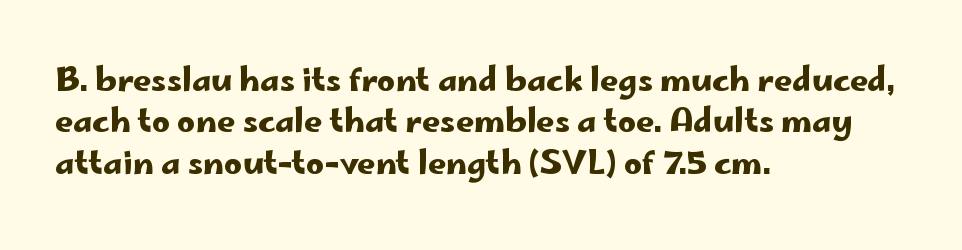
Observe the absence of serifs on each vertical stroke in this sample. Leading: standard. Upright lettering throughout. These lines stack with their left ends in a neat column. Plain, unruled lines of type. This sample has the flowing, uneven cadence of proportional lettering.
